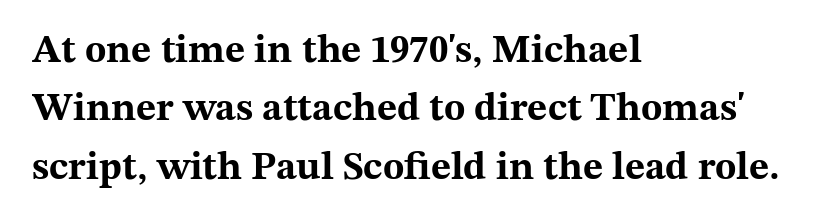
{"serif": "yes", "italic": "no", "bold": "yes", "weight": "bold", "width": "wide", "stroke_contrast": "medium", "x_height": "medium", "monospaced": "no", "underline": "no", "align": "left", "line_spacing": "normal", "line_spacing_ratio": 1.5, "letter_spacing": "normal", "letter_spacing_em": 0.0, "glyph_px": 39}
